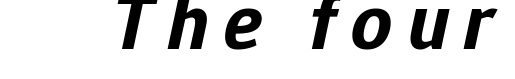
The image shows 80 px bold type, italic (leaning right); set not underlined; low stroke contrast and a medium x-height.
